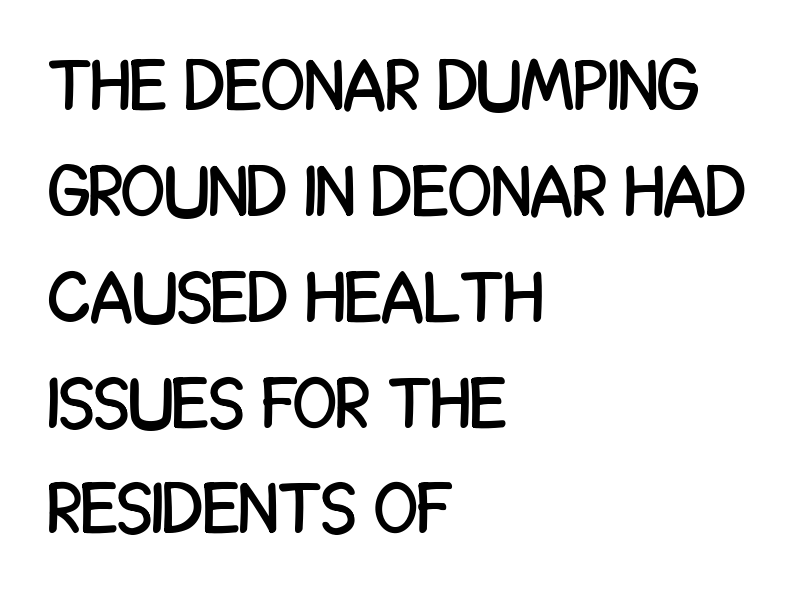
{"serif": "no", "italic": "no", "width": "condensed", "stroke_contrast": "low", "x_height": "large", "monospaced": "no", "underline": "no", "align": "left", "line_spacing": "normal", "line_spacing_ratio": 1.47, "letter_spacing": "normal", "letter_spacing_em": 0.0, "glyph_px": 72}
